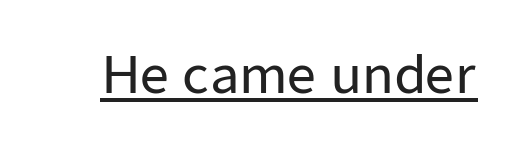
{"serif": "no", "italic": "no", "width": "normal", "stroke_contrast": "low", "x_height": "medium", "monospaced": "no", "underline": "yes", "letter_spacing": "normal", "letter_spacing_em": 0.0, "glyph_px": 51}
